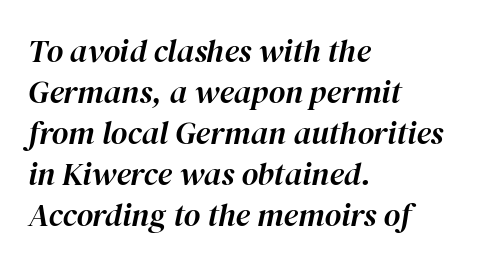
Q: Is the text italic (slanted)? A: Yes, it leans right by about 12 degrees.
Q: Is the text underlined? A: No.
Q: How is the paragraph aligned? A: Left-aligned.
Q: Is the spacing between letters normal or unusually wide? A: Normal.
Q: Is the spacing between lines tight, normal or loose? A: Normal.
Q: Width (condensed, normal, or wide)? A: Normal.
Q: Stroke contrast? A: High.
Q: x-height? A: Medium.
Q: Monospaced? A: No.
